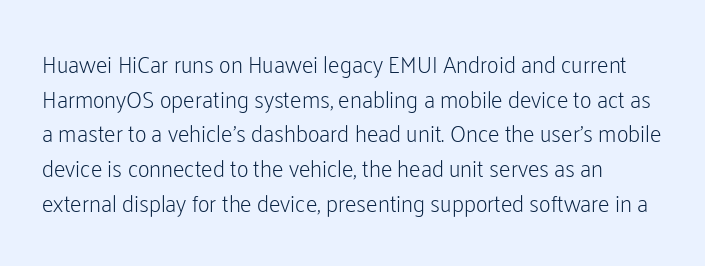
Q: Is the text bold? A: No.
Q: Is the text italic (slanted)? A: No, it is upright.
Q: Is the text underlined? A: No.
Q: Is the spacing between letters normal or unusually wide? A: Normal.
Q: Is the spacing between lines tight, normal or loose? A: Normal.
